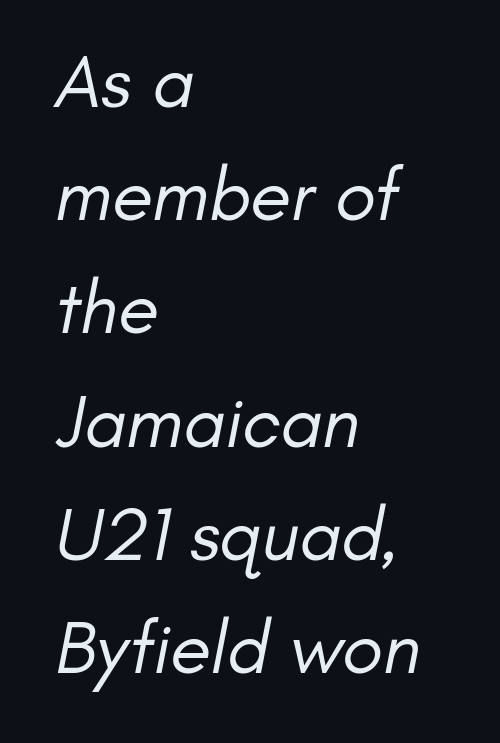
{"serif": "no", "bold": "no", "weight": "regular", "width": "normal", "stroke_contrast": "low", "x_height": "small", "monospaced": "no", "underline": "no", "align": "left", "line_spacing": "normal", "line_spacing_ratio": 1.51, "letter_spacing": "normal", "letter_spacing_em": 0.0, "glyph_px": 75}
